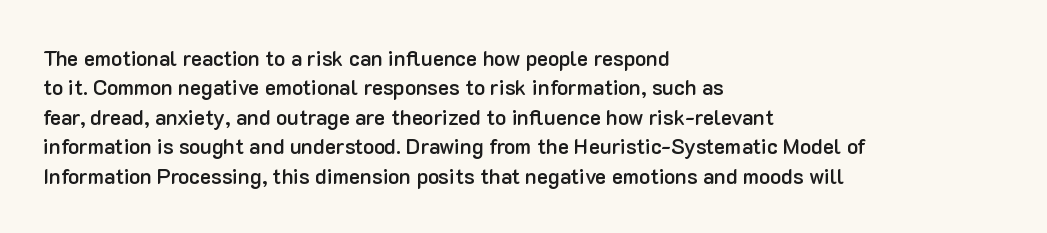
{"italic": "no", "bold": "semi", "underline": "no", "align": "left", "line_spacing": "normal", "line_spacing_ratio": 1.4, "letter_spacing": "normal", "letter_spacing_em": 0.0, "glyph_px": 21}
